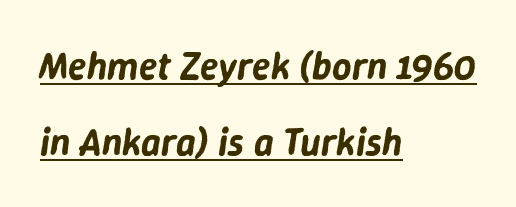
The image shows 38 px text type, italic (leaning right); set left-aligned, loose line spacing (2.0x), normal letter spacing, underlined; low stroke contrast and a medium x-height.
